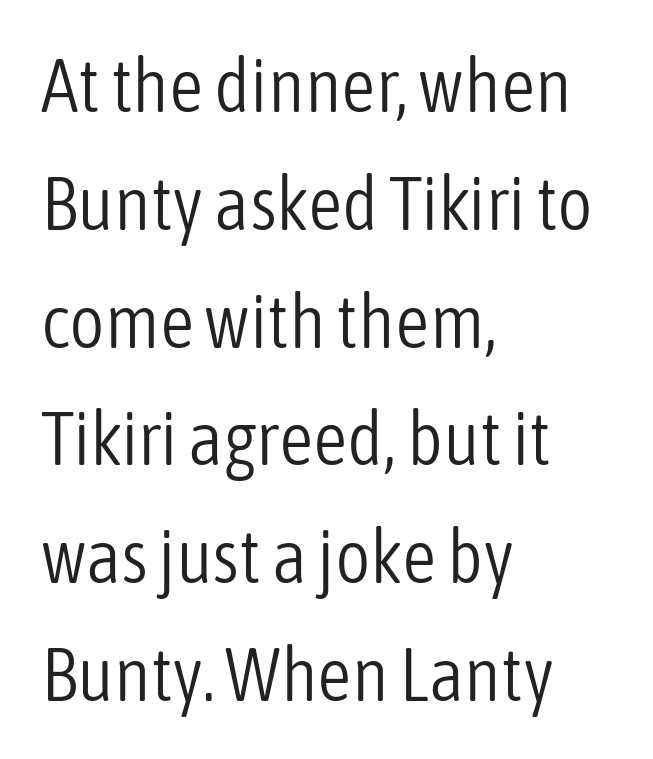
{"serif": "no", "italic": "no", "bold": "no", "weight": "light", "width": "condensed", "stroke_contrast": "low", "x_height": "medium", "monospaced": "no", "underline": "no", "align": "left", "line_spacing": "normal", "line_spacing_ratio": 1.55, "letter_spacing": "normal", "letter_spacing_em": 0.0, "glyph_px": 76}
